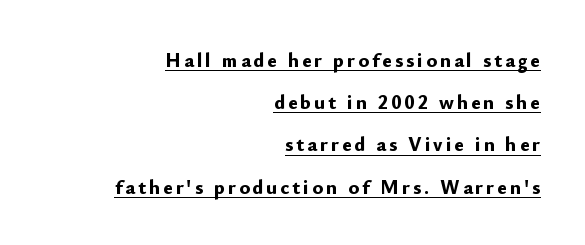
Widely set lines give the paragraph a tall, airy silhouette. A student would call this right alignment; a typographer would say flush right, rag left. Designer's note — italics off, roman on. Each line of the rendering has a horizontal stroke beneath the glyphs.
